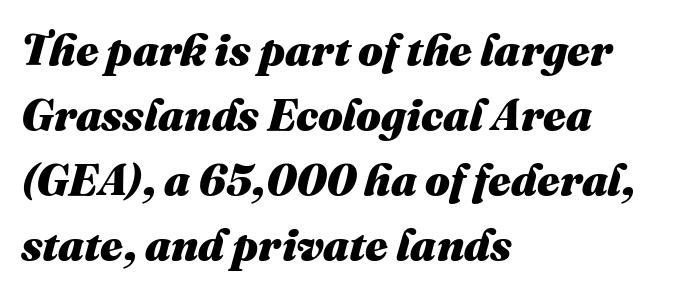
{"italic": "yes", "lean": "right", "slant_degrees": 16, "bold": "yes", "weight": "heavy", "width": "normal", "stroke_contrast": "medium", "x_height": "medium", "monospaced": "no", "underline": "no", "align": "left", "line_spacing": "normal", "line_spacing_ratio": 1.48, "letter_spacing": "normal", "letter_spacing_em": 0.0, "glyph_px": 44}
